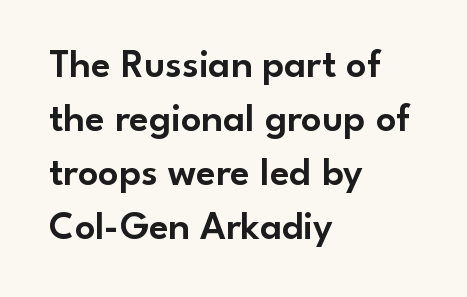
The image shows 40 px sans-serif type, upright; set left-aligned, normal line spacing (1.35x), normal letter spacing, not underlined; low stroke contrast and a small x-height.
